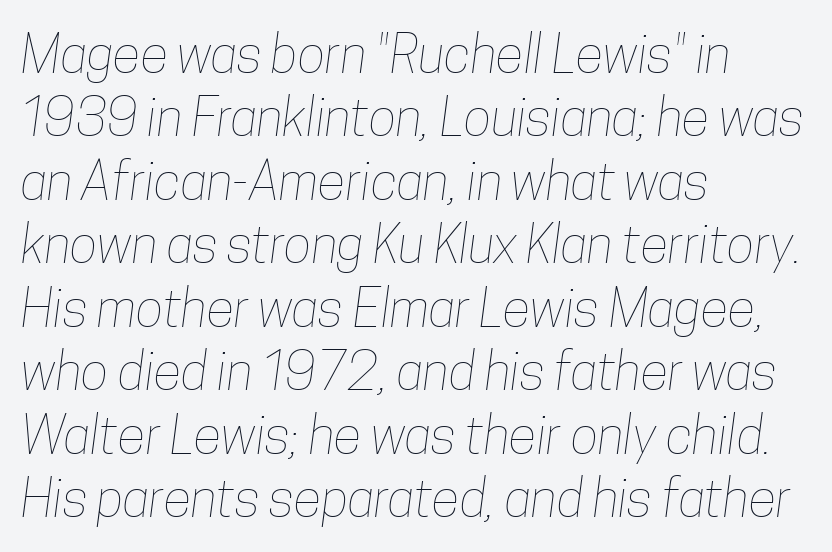
Q: Is the text bold? A: No.
Q: Is the text underlined? A: No.
Q: How is the paragraph aligned? A: Left-aligned.
Q: Is the spacing between letters normal or unusually wide? A: Normal.
Q: Width (condensed, normal, or wide)? A: Condensed.
Q: Stroke contrast? A: Low.
Q: x-height? A: Medium.
Q: Monospaced? A: No.
